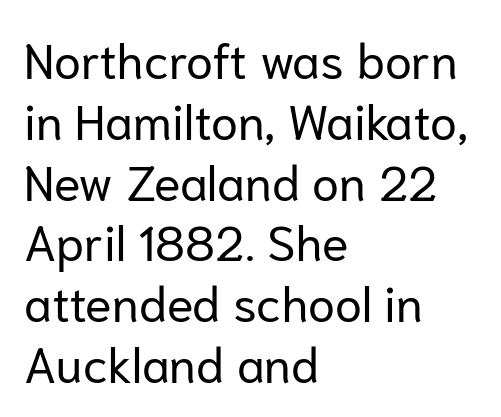
{"serif": "no", "italic": "no", "bold": "no", "weight": "regular", "width": "normal", "stroke_contrast": "low", "x_height": "medium", "monospaced": "no", "underline": "no", "align": "left", "line_spacing_ratio": 1.24, "letter_spacing": "normal", "letter_spacing_em": 0.0, "glyph_px": 49}
